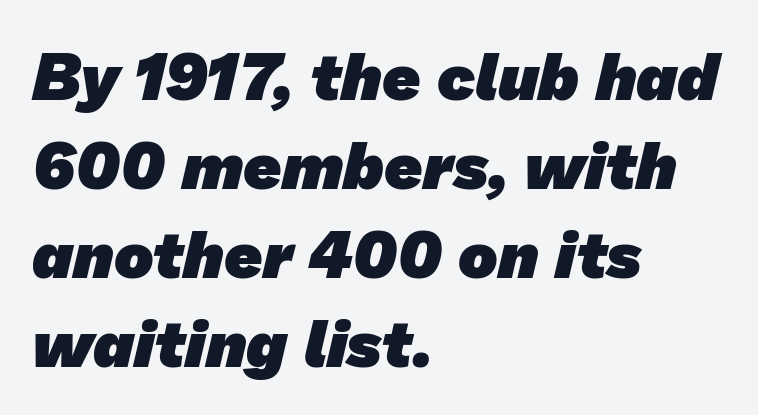
{"serif": "no", "bold": "yes", "weight": "heavy", "width": "normal", "stroke_contrast": "low", "x_height": "medium", "monospaced": "no", "underline": "no", "align": "left", "line_spacing": "normal", "line_spacing_ratio": 1.35, "letter_spacing": "normal", "letter_spacing_em": 0.0, "glyph_px": 66}
